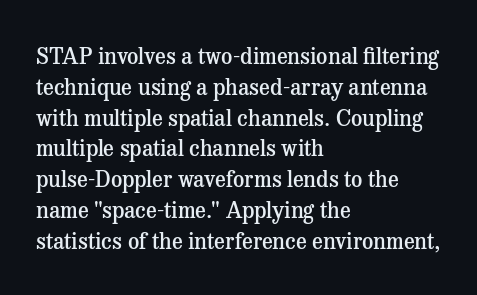
Q: Is the text bold? A: Semi-bold.
Q: Is the text italic (slanted)? A: No, it is upright.
Q: Is the text underlined? A: No.
Q: How is the paragraph aligned? A: Left-aligned.
Q: Is the spacing between letters normal or unusually wide? A: Normal.
Q: Is the spacing between lines tight, normal or loose? A: Normal.
